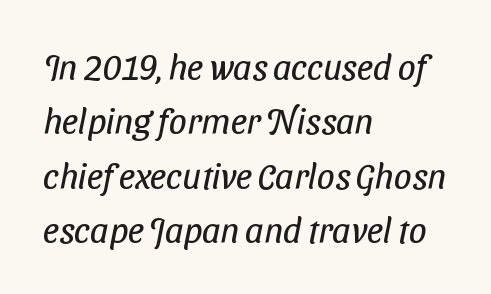
The image shows 36 px regular-weight, condensed sans-serif type; set left-aligned, normal line spacing (1.51x), normal letter spacing, not underlined; low stroke contrast and a medium x-height.
